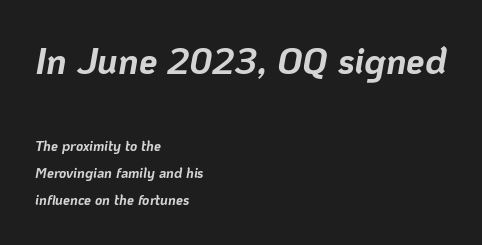
{"italic": "yes", "lean": "right", "slant_degrees": 10, "bold": "yes", "weight": "bold", "width": "normal", "stroke_contrast": "low", "x_height": "medium", "monospaced": "no", "underline": "no", "align": "left", "line_spacing": "loose", "line_spacing_ratio": 1.93, "letter_spacing": "normal", "letter_spacing_em": 0.0, "larger_block": "first", "size_ratio": 2.64, "glyph_px": 37}
